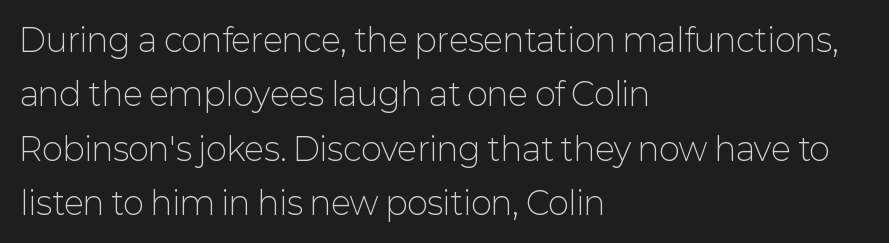
The line texture is even and compact thanks to regular tracking. A typesetter would call this leading conventional body-copy spacing. This sample has the flowing, uneven cadence of proportional lettering. A bare baseline throughout the passage. A classic flush-left, rag-right setting is used for this passage.
